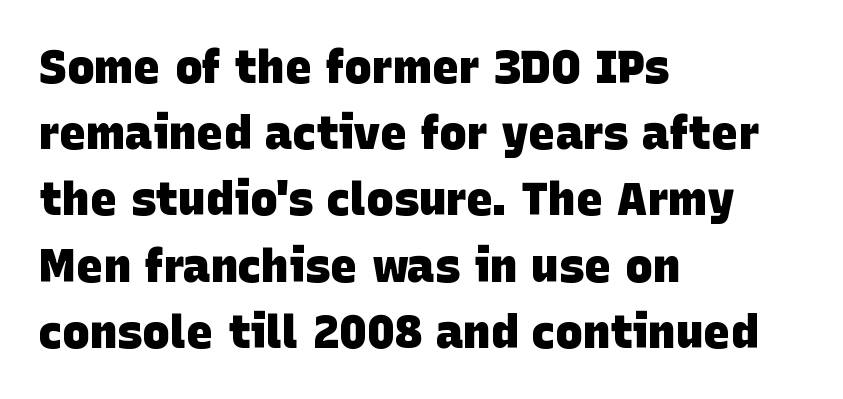
Q: Is the text bold? A: Yes.
Q: Is the typeface a serif or a sans-serif typeface? A: Sans-serif.
Q: Is the text underlined? A: No.
Q: How is the paragraph aligned? A: Left-aligned.
Q: Is the spacing between letters normal or unusually wide? A: Normal.
Q: Is the spacing between lines tight, normal or loose? A: Normal.
Q: Width (condensed, normal, or wide)? A: Normal.
Q: Stroke contrast? A: Low.
Q: x-height? A: Large.
Q: Monospaced? A: No.
